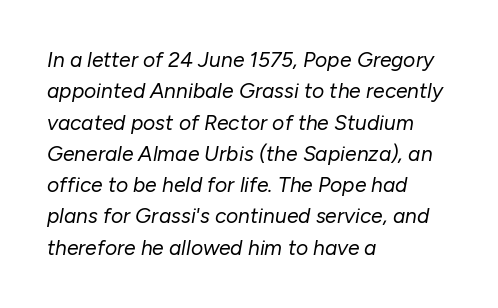
{"italic": "yes", "lean": "right", "slant_degrees": 10, "bold": "no", "underline": "no", "align": "left", "line_spacing": "normal", "line_spacing_ratio": 1.49, "letter_spacing": "normal", "letter_spacing_em": 0.0, "glyph_px": 21}
